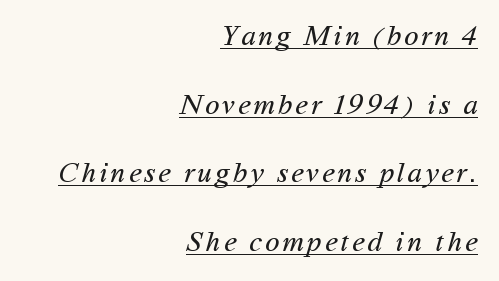
{"serif": "no", "bold": "no", "weight": "regular", "width": "normal", "stroke_contrast": "medium", "x_height": "medium", "monospaced": "no", "underline": "yes", "align": "right", "line_spacing": "loose", "line_spacing_ratio": 2.37, "glyph_px": 29}
